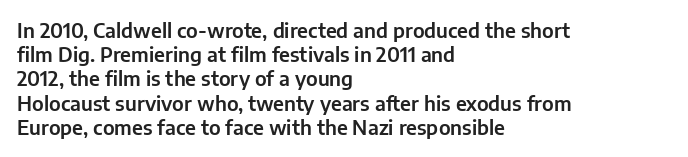
{"italic": "no", "underline": "no", "align": "left", "line_spacing_ratio": 1.21, "letter_spacing": "normal", "letter_spacing_em": 0.0, "glyph_px": 20}
